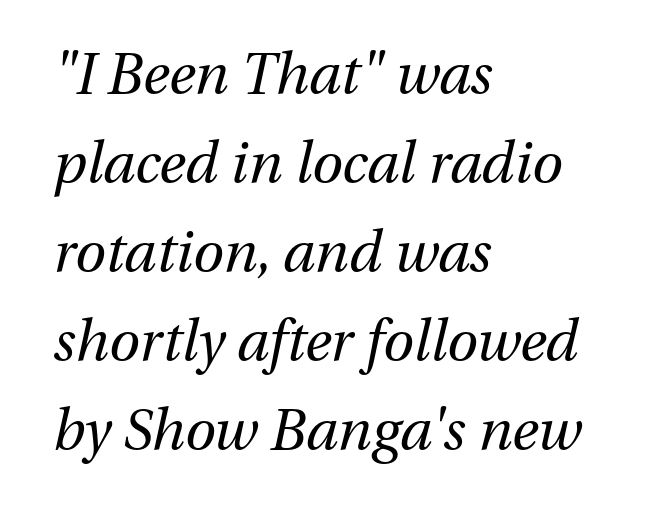
Q: Is the text bold? A: No.
Q: Is the text italic (slanted)? A: Yes, it leans right by about 13 degrees.
Q: Is the text underlined? A: No.
Q: How is the paragraph aligned? A: Left-aligned.
Q: Is the spacing between letters normal or unusually wide? A: Normal.
Q: Is the spacing between lines tight, normal or loose? A: Normal.
Q: Width (condensed, normal, or wide)? A: Normal.
Q: Stroke contrast? A: Medium.
Q: x-height? A: Medium.
Q: Monospaced? A: No.
